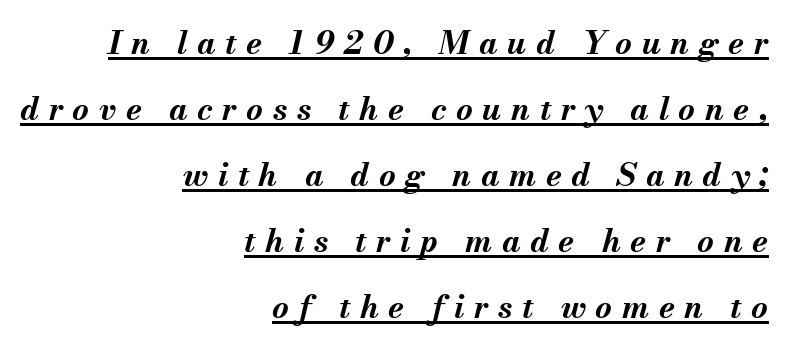
Each glyph is drawn with heavy, bold strokes. The passage shown stacks its lines with a broad gap. Every row of glyphs terminates at an identical x-position on the right. Italic: yes, the glyphs are oblique. A typesetter would call this heavily tracked-out type. A baseline rule has been typeset under these characters.
